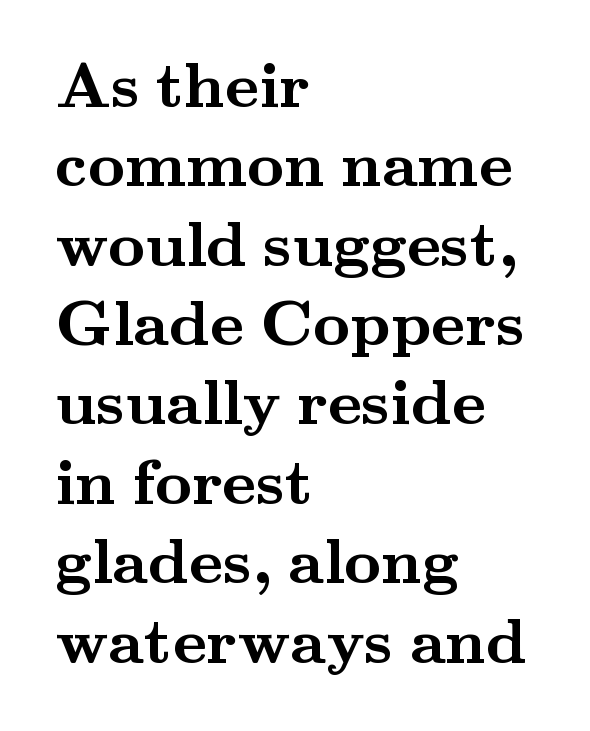
The image shows 64 px semibold, wide serif type, upright; set left-aligned, line spacing 1.24x, normal letter spacing, not underlined; medium stroke contrast and a small x-height.
